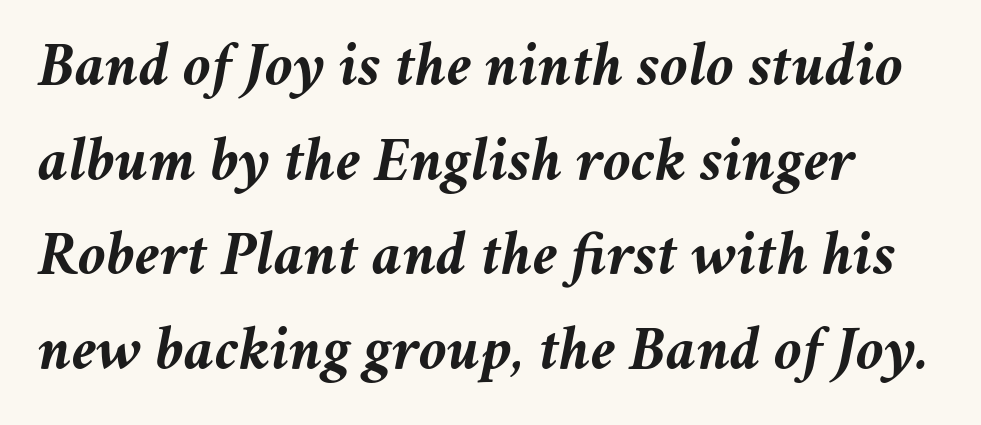
{"italic": "yes", "lean": "right", "slant_degrees": 11, "bold": "yes", "weight": "semibold", "width": "normal", "stroke_contrast": "medium", "x_height": "medium", "monospaced": "no", "underline": "no", "line_spacing": "normal", "line_spacing_ratio": 1.48, "letter_spacing": "normal", "letter_spacing_em": 0.0, "glyph_px": 64}
